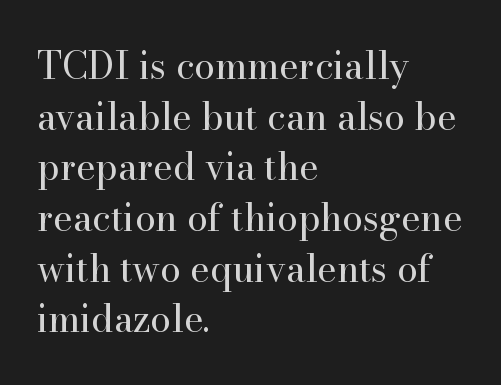
Stem width sits at or under what a default text font uses. This sample is left-justified, so line endings fall wherever the words run out. The rendering uses a moderate line-height, typical for paragraphs. Each letter keeps its own natural width here, so spacing adapts to shape. Each word holds together tightly as a unit, with standard inter-letter gaps.
